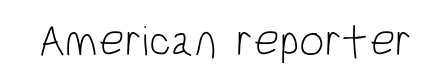
Q: Is the text bold? A: No.
Q: Is the text italic (slanted)? A: No, it is upright.
Q: Is the typeface a serif or a sans-serif typeface? A: Sans-serif.
Q: Is the text underlined? A: No.
Q: Is the spacing between letters normal or unusually wide? A: Normal.
Q: Width (condensed, normal, or wide)? A: Condensed.
Q: Stroke contrast? A: Low.
Q: x-height? A: Large.
Q: Monospaced? A: No.
